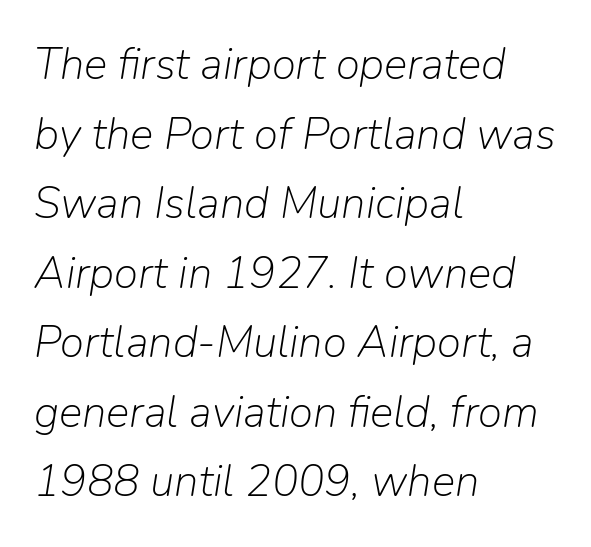
The image shows 44 px light type, italic (leaning right); set left-aligned, normal line spacing (1.58x), normal letter spacing, not underlined; low stroke contrast and a medium x-height.
